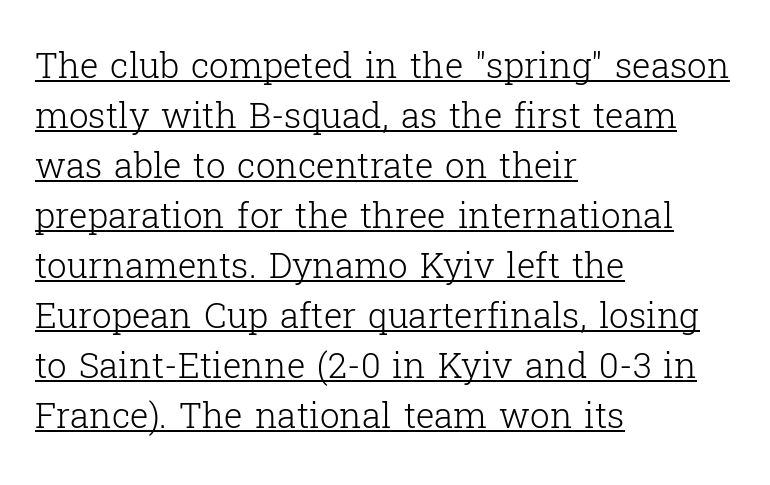
The image shows 35 px light serif type, upright; set left-aligned, normal line spacing (1.43x), normal letter spacing, underlined; low stroke contrast and a medium x-height.
